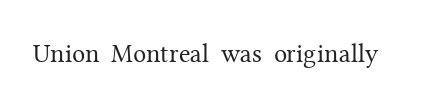
{"italic": "no", "bold": "no", "underline": "no", "letter_spacing": "normal", "letter_spacing_em": 0.0, "glyph_px": 26}
